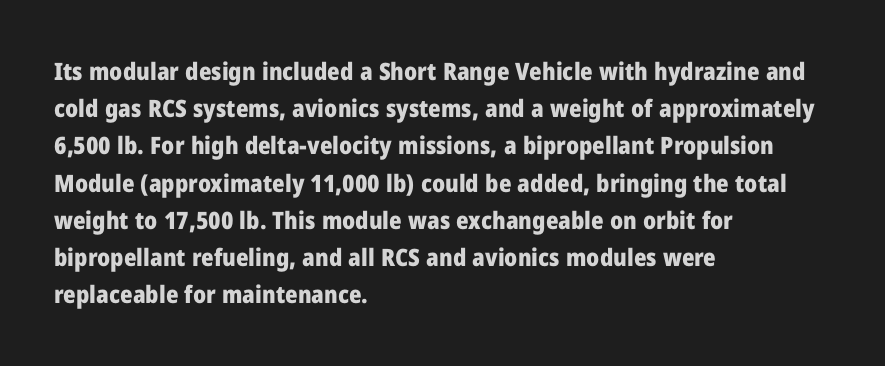
The passage shown has conventional tracking throughout. Underline: absent. The lines in this sample share a left origin and differ only in where they stop. These lines carry a lot of weight — the face is fully bold. Leading: standard. Characters remain perfectly vertical along every line.
